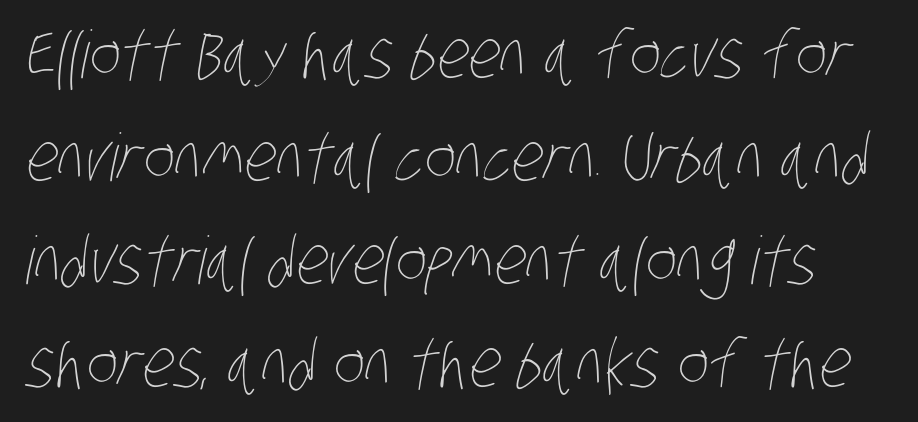
Looks like regular typesetting: each glyph gets only the width it needs. Weight: in the light-to-regular range. The space beneath each line is pristine and unruled. Glyph-to-glyph distance matches everyday printed text. The leading is moderate, giving the passage an even texture.
